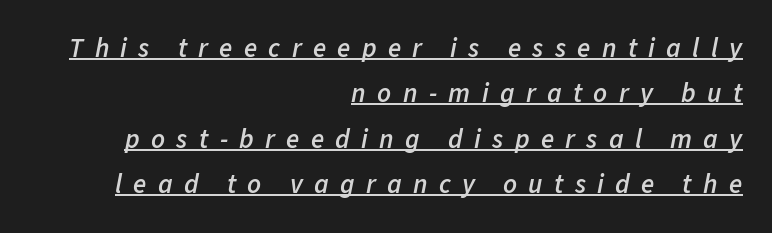
Q: Is the text bold? A: Semi-bold.
Q: Is the text italic (slanted)? A: Yes, it leans right by about 11 degrees.
Q: Is the text underlined? A: Yes.
Q: How is the paragraph aligned? A: Right-aligned.
Q: Is the spacing between letters normal or unusually wide? A: Unusually wide.
Q: Is the spacing between lines tight, normal or loose? A: Normal.
